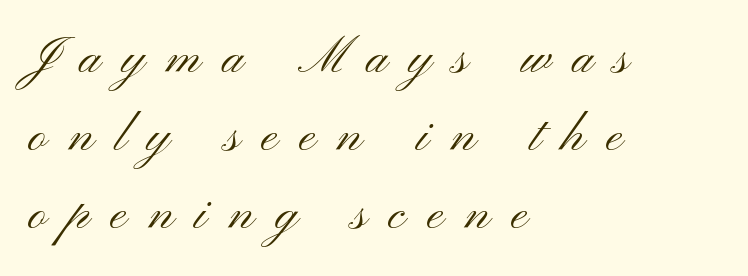
The image shows 50 px light, wide sans-serif type; set left-aligned, normal line spacing (1.56x), unusually wide letter spacing (+0.43 em), not underlined; medium stroke contrast and a small x-height.
